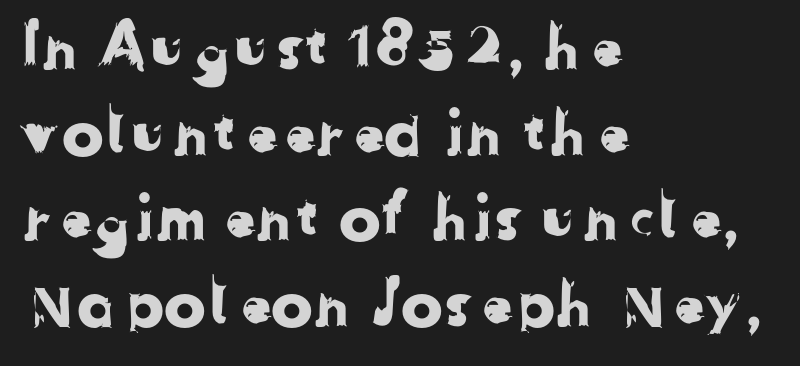
{"serif": "no", "width": "normal", "stroke_contrast": "low", "x_height": "medium", "monospaced": "no", "underline": "no", "align": "left", "line_spacing": "normal", "line_spacing_ratio": 1.36, "letter_spacing": "normal", "letter_spacing_em": 0.0, "glyph_px": 63}
